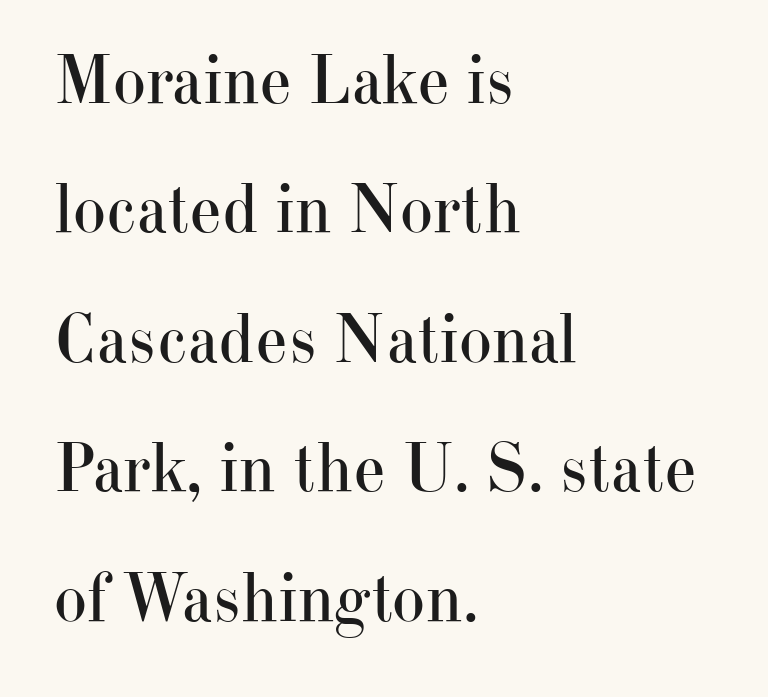
Q: Is the text bold? A: No.
Q: Is the text italic (slanted)? A: No, it is upright.
Q: Is the typeface a serif or a sans-serif typeface? A: Serif.
Q: Is the text underlined? A: No.
Q: How is the paragraph aligned? A: Left-aligned.
Q: Is the spacing between letters normal or unusually wide? A: Normal.
Q: Width (condensed, normal, or wide)? A: Normal.
Q: Stroke contrast? A: High.
Q: x-height? A: Small.
Q: Monospaced? A: No.
